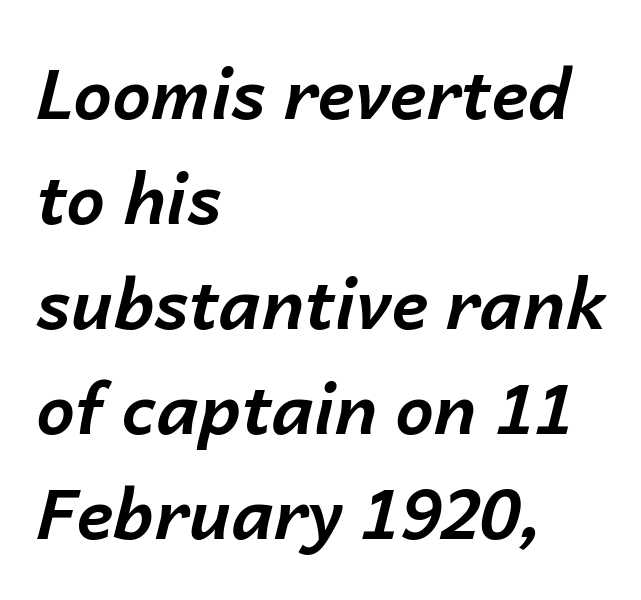
Q: Is the text bold? A: Yes.
Q: Is the text italic (slanted)? A: Yes, it leans right by about 14 degrees.
Q: Is the text underlined? A: No.
Q: How is the paragraph aligned? A: Left-aligned.
Q: Is the spacing between letters normal or unusually wide? A: Normal.
Q: Is the spacing between lines tight, normal or loose? A: Normal.
Q: Width (condensed, normal, or wide)? A: Normal.
Q: Stroke contrast? A: Low.
Q: x-height? A: Medium.
Q: Monospaced? A: No.
